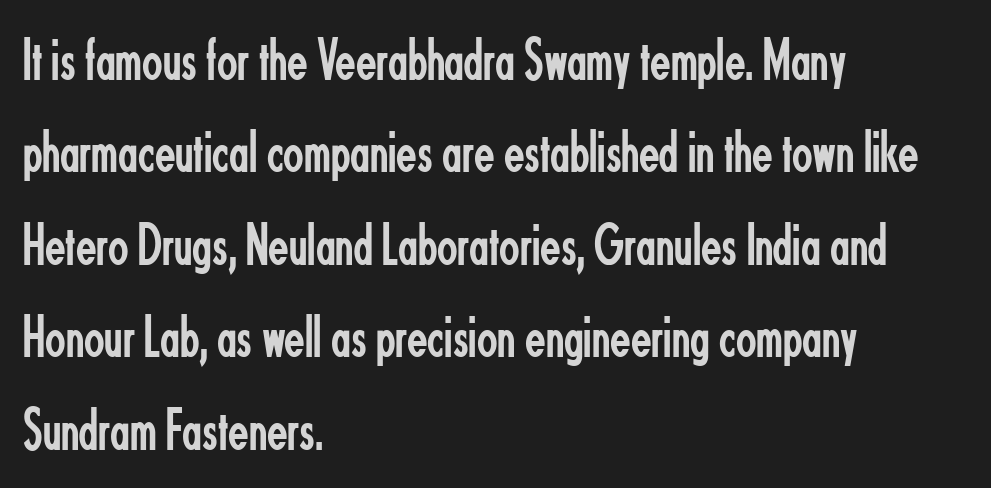
Is this a fixed-width face? No — the glyphs have proportional, varying widths. Rendered with straight, roman letterforms. Compared with a centered layout, this one pins lines to the left instead. The typesetting does not lean heavy: it is not bold. This sample uses a sans-serif face. The face used here is rendered with its standard letterfit.
